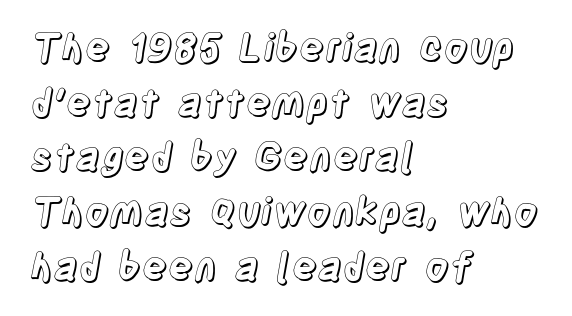
{"width": "condensed", "x_height": "large", "monospaced": "no", "underline": "no", "align": "left", "line_spacing": "normal", "line_spacing_ratio": 1.44, "letter_spacing": "normal", "letter_spacing_em": 0.0, "glyph_px": 38}
